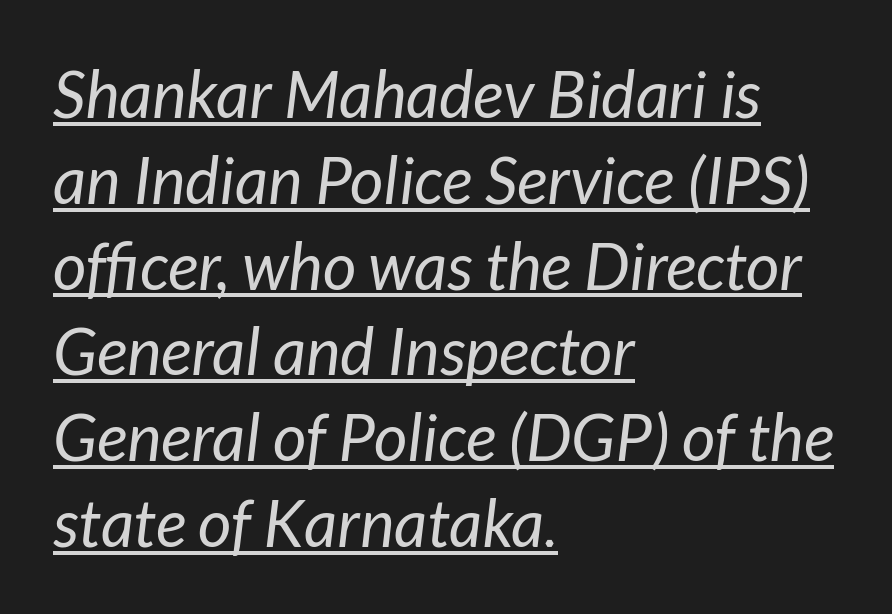
{"italic": "yes", "lean": "right", "slant_degrees": 7, "bold": "no", "weight": "regular", "width": "normal", "stroke_contrast": "low", "x_height": "medium", "monospaced": "no", "underline": "yes", "align": "left", "line_spacing": "normal", "line_spacing_ratio": 1.32, "letter_spacing": "normal", "letter_spacing_em": 0.0, "glyph_px": 65}
